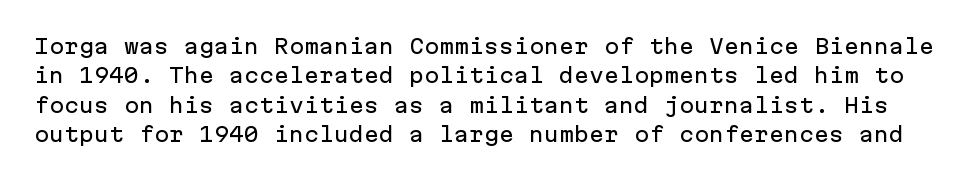
{"italic": "no", "underline": "no", "line_spacing": "normal", "line_spacing_ratio": 1.47, "letter_spacing": "normal", "letter_spacing_em": 0.0, "glyph_px": 20}
